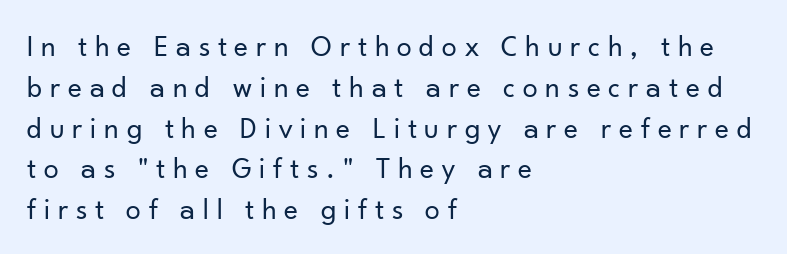
The specimen reads as upright at a glance. The passage shown is typeset with a sans-serif family. Leftover space on each line is placed entirely after the last word. Horizontal bands of white between lines are of average thickness. The face looks like a standard text weight, possibly lighter.
